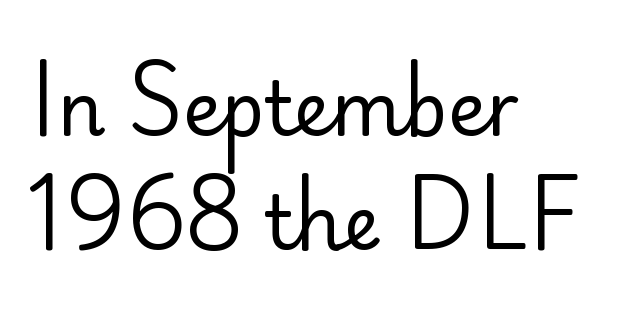
These lines are rendered in a variable-pitch font. The strokes carry an ordinary text weight at most. This sample uses a sans-serif face. The specimen reads as upright at a glance. Short note: letters normally spaced. The string is rendered with underlining switched off.
